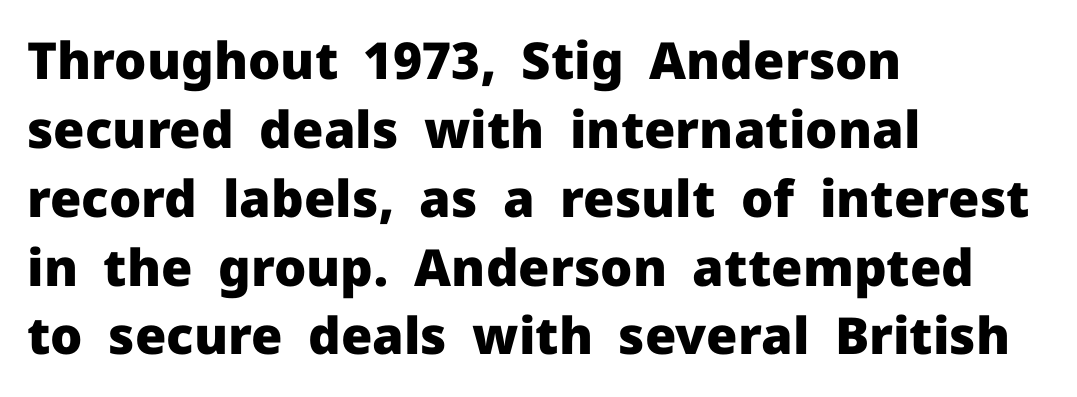
The image shows 51 px heavy sans-serif type, upright; set left-aligned, normal line spacing (1.35x), normal letter spacing, not underlined; low stroke contrast and a medium x-height.
